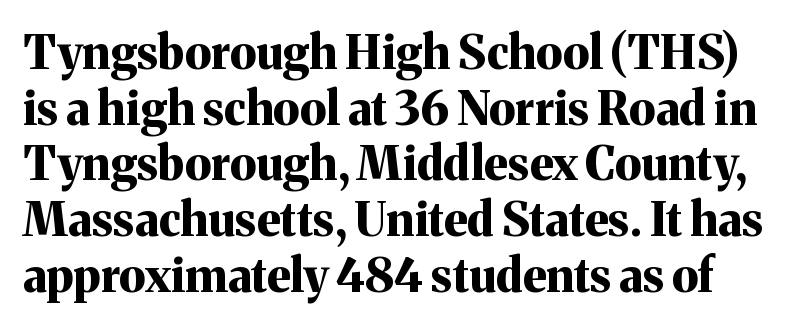
Look at the tracking — it's just the regular setting, nothing added. Beneath every word, the page is bare. The face used here is proportionally spaced, like ordinary book or web type. Students, this is bold: see how much ink each stroke carries.
